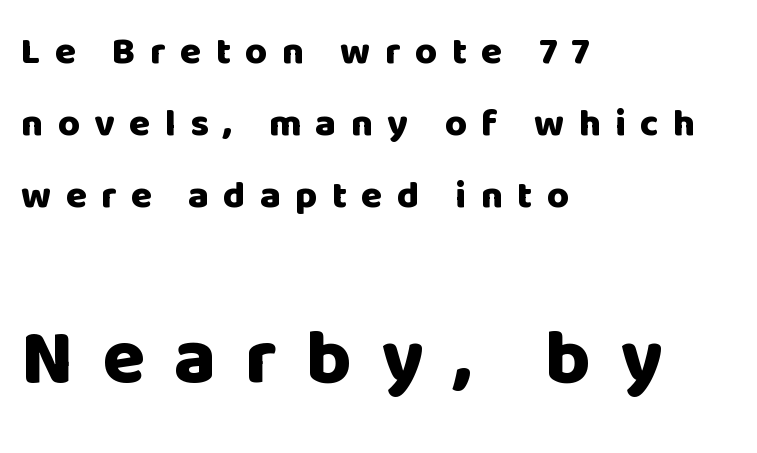
The image shows 77 px heavy sans-serif type, upright; set left-aligned, line spacing 1.89x, unusually wide letter spacing (+0.38 em), not underlined; the second (bottom) block is 2.03x larger; low stroke contrast and a large x-height.
